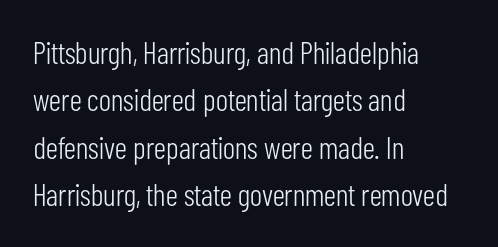
{"serif": "no", "italic": "no", "bold": "no", "weight": "light", "width": "condensed", "stroke_contrast": "low", "x_height": "medium", "monospaced": "no", "underline": "no", "align": "left", "line_spacing": "normal", "line_spacing_ratio": 1.53, "letter_spacing": "normal", "letter_spacing_em": 0.0, "glyph_px": 31}
